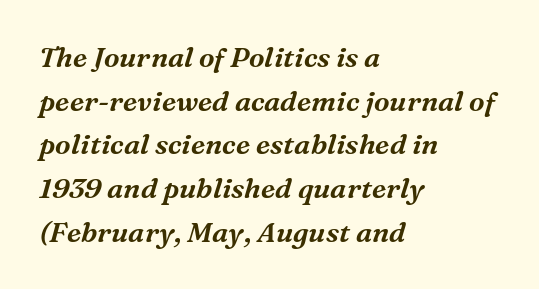
{"serif": "yes", "italic": "yes", "lean": "right", "slant_degrees": 16, "width": "normal", "stroke_contrast": "medium", "x_height": "medium", "monospaced": "no", "underline": "no", "align": "left", "line_spacing": "normal", "line_spacing_ratio": 1.56, "letter_spacing": "normal", "letter_spacing_em": 0.0, "glyph_px": 28}
